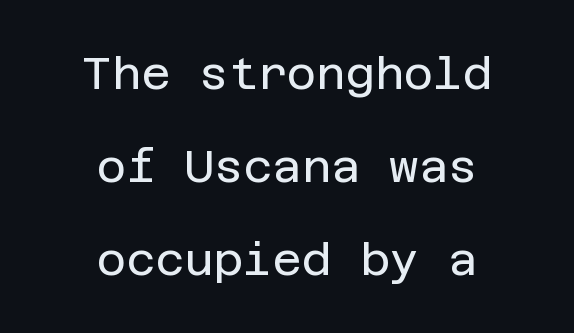
{"serif": "no", "italic": "no", "bold": "no", "weight": "regular", "width": "normal", "stroke_contrast": "low", "x_height": "large", "underline": "no", "align": "center", "line_spacing": "loose", "line_spacing_ratio": 2.07, "letter_spacing": "normal", "letter_spacing_em": 0.0, "glyph_px": 45}
